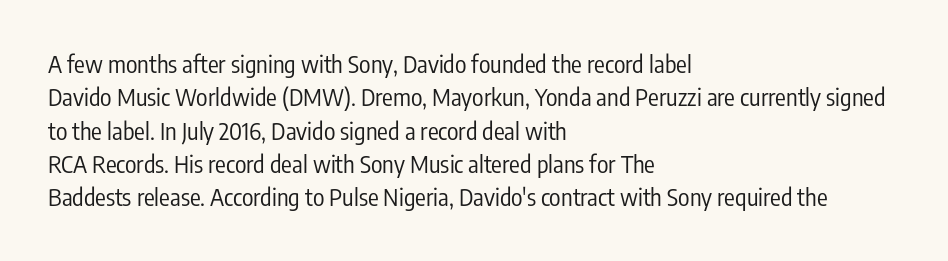
{"italic": "no", "bold": "no", "underline": "no", "align": "left", "line_spacing": "normal", "line_spacing_ratio": 1.39, "letter_spacing": "normal", "letter_spacing_em": 0.0, "glyph_px": 24}
